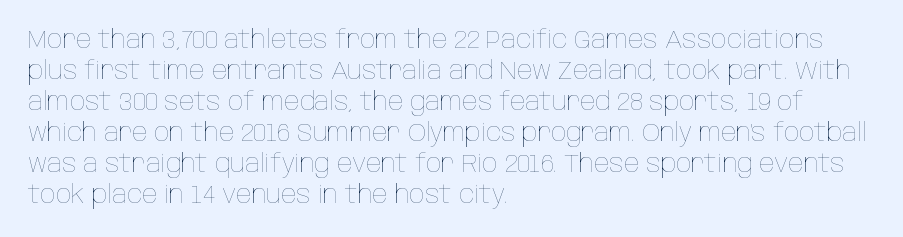
Q: Is the text bold? A: No.
Q: Is the text italic (slanted)? A: No, it is upright.
Q: Is the text underlined? A: No.
Q: How is the paragraph aligned? A: Left-aligned.
Q: Is the spacing between letters normal or unusually wide? A: Normal.
